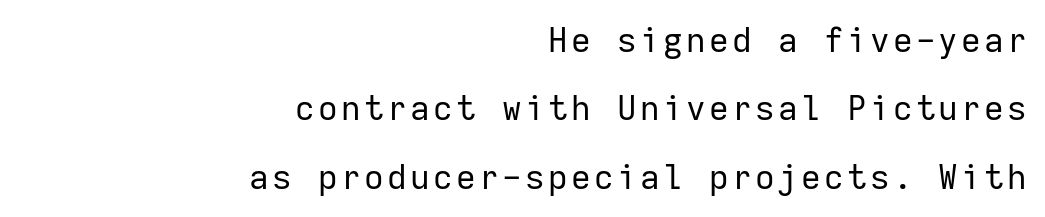
The image shows 34 px regular-weight sans-serif type, upright, monospaced; set right-aligned, loose line spacing (2.01x), not underlined; low stroke contrast and a medium x-height.
